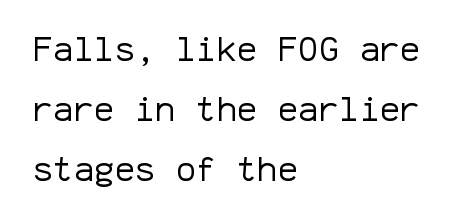
A student would call this left alignment; a typographer would say flush left, rag right. The lettering stays uniformly vertical, giving the passage a roman look. Monospaced: the letters line up in strict vertical columns. Rule under the text: the space is simply empty. The weight tops out at a normal text grade.
